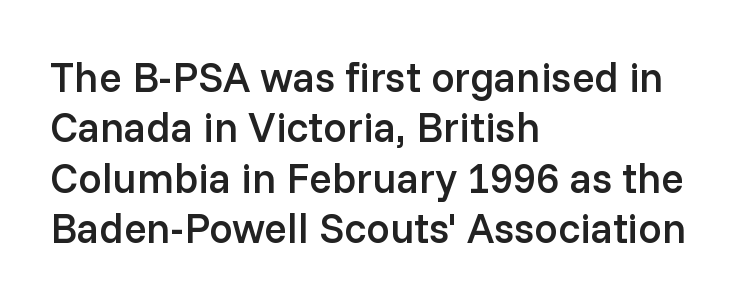
{"serif": "no", "italic": "no", "bold": "semi", "weight": "semibold", "width": "normal", "stroke_contrast": "low", "x_height": "medium", "monospaced": "no", "underline": "no", "align": "left", "line_spacing_ratio": 1.2, "letter_spacing": "normal", "letter_spacing_em": 0.0, "glyph_px": 42}
